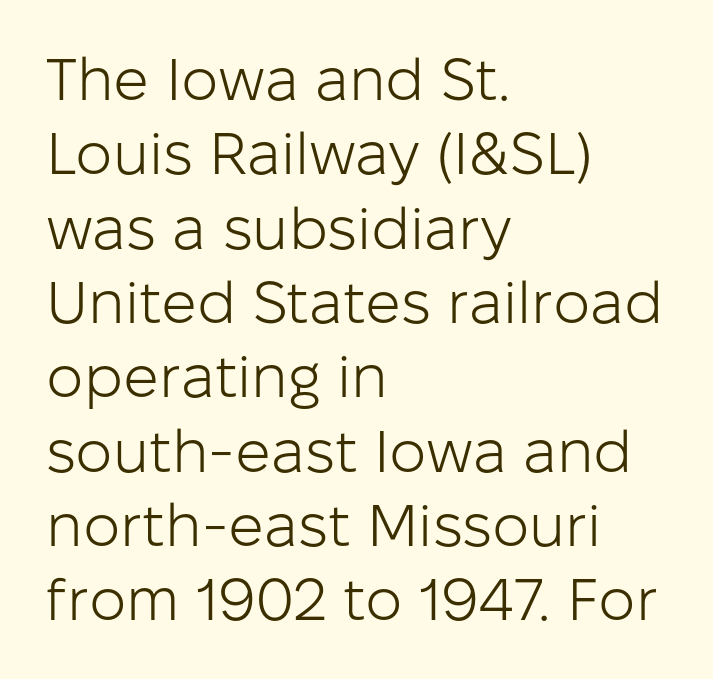
The face looks like a standard text weight, possibly lighter. Words float on clear page, feet unadorned. The letterforms sit shoulder to shoulder at normal distance. Spacing verdict: proportional, widths tailored to each character. Line beginnings align vertically; line endings do not.
